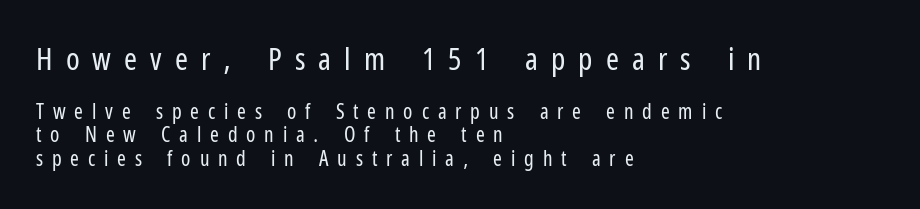
{"serif": "no", "italic": "no", "bold": "no", "weight": "regular", "width": "condensed", "stroke_contrast": "low", "x_height": "medium", "monospaced": "no", "underline": "no", "align": "left", "line_spacing": "tight", "line_spacing_ratio": 1.12, "letter_spacing": "wide", "letter_spacing_em": 0.42, "larger_block": "first", "size_ratio": 1.48, "glyph_px": 31}
